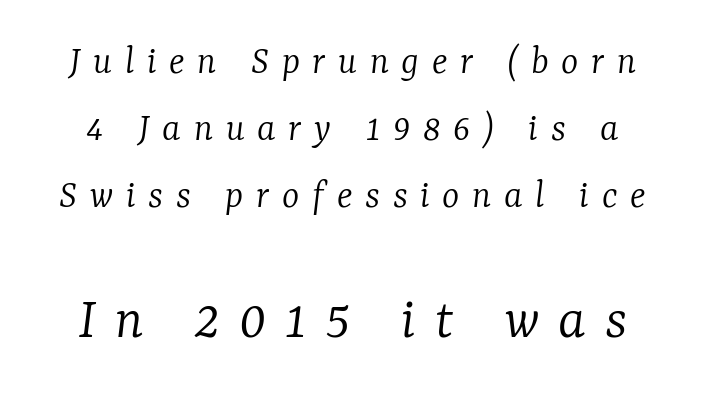
{"serif": "yes", "italic": "yes", "lean": "right", "slant_degrees": 7, "bold": "no", "weight": "light", "width": "normal", "stroke_contrast": "low", "x_height": "medium", "monospaced": "no", "underline": "no", "line_spacing": "normal", "line_spacing_ratio": 1.63, "letter_spacing": "wide", "letter_spacing_em": 0.31, "larger_block": "second", "size_ratio": 1.49, "glyph_px": 61}
